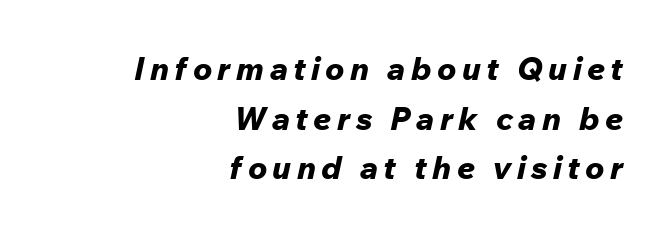
The image shows 32 px bold type, italic (leaning right); set right-aligned, normal line spacing (1.55x), not underlined; low stroke contrast and a medium x-height.
